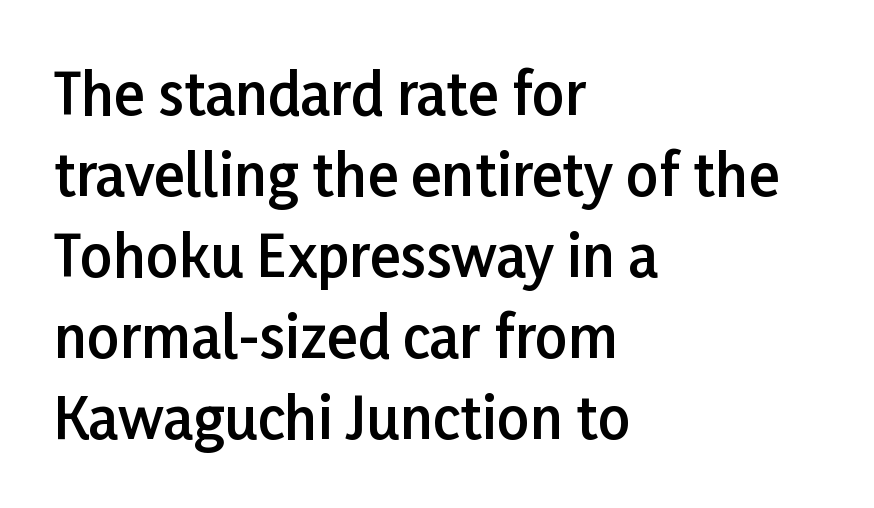
These lines keep a tight, regular rhythm from letter to letter. These lines are rendered in a variable-pitch font. The lettering holds an erect, upright posture throughout. The baseline area is clear. This rendering employs a face without finishing strokes, i.e., a sans-serif.
